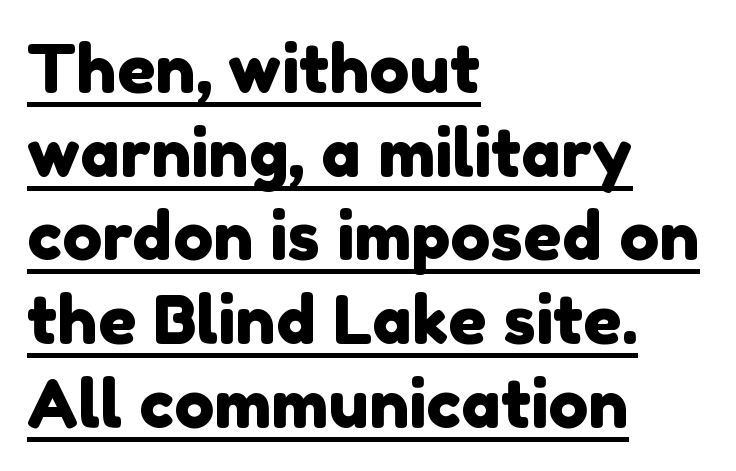
The image shows 67 px sans-serif type; set left-aligned, normal line spacing (1.25x), normal letter spacing, underlined; low stroke contrast and a medium x-height.
